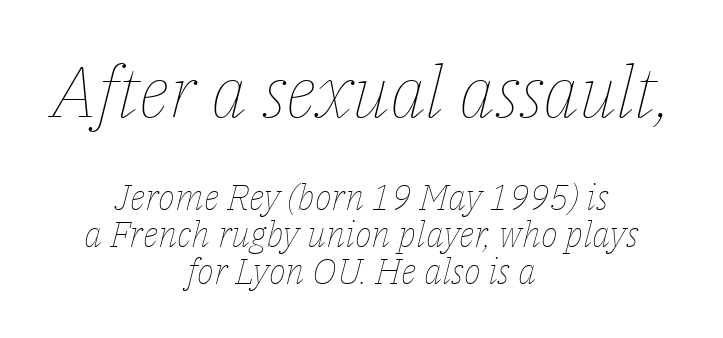
Q: Is the text bold? A: No.
Q: Is the text italic (slanted)? A: Yes, it leans right by about 14 degrees.
Q: Is the text underlined? A: No.
Q: How is the paragraph aligned? A: Centered.
Q: Is the spacing between letters normal or unusually wide? A: Normal.
Q: Is the spacing between lines tight, normal or loose? A: Tight.
Q: Which block of text is set in a larger size, the first (top) or the second (bottom)? A: The first (top) one.
Q: Width (condensed, normal, or wide)? A: Normal.
Q: Stroke contrast? A: Low.
Q: x-height? A: Medium.
Q: Monospaced? A: No.
